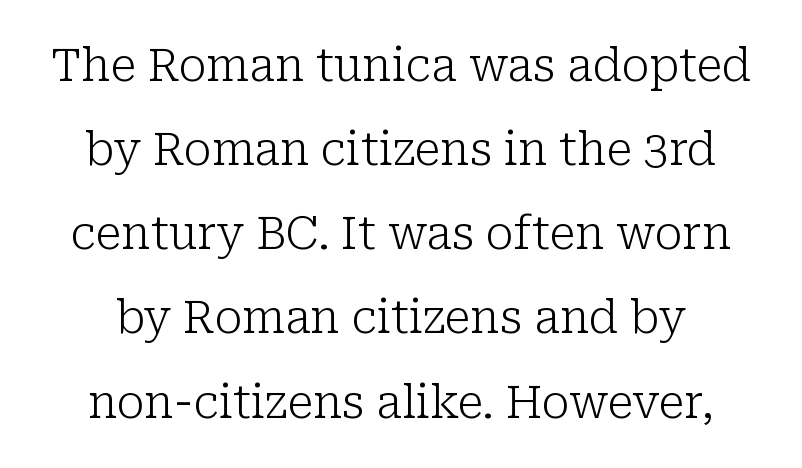
The image shows 45 px light serif type, upright; set line spacing 1.87x, normal letter spacing, not underlined; low stroke contrast and a medium x-height.
